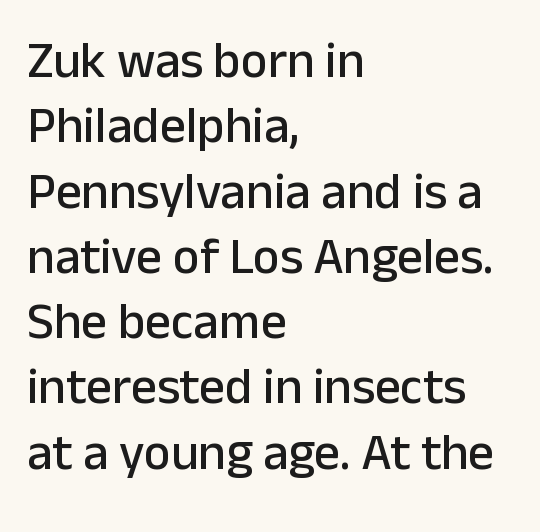
Q: Is the text italic (slanted)? A: No, it is upright.
Q: Is the typeface a serif or a sans-serif typeface? A: Sans-serif.
Q: Is the text underlined? A: No.
Q: How is the paragraph aligned? A: Left-aligned.
Q: Is the spacing between letters normal or unusually wide? A: Normal.
Q: Is the spacing between lines tight, normal or loose? A: Normal.
Q: Width (condensed, normal, or wide)? A: Normal.
Q: Stroke contrast? A: Low.
Q: x-height? A: Medium.
Q: Monospaced? A: No.
